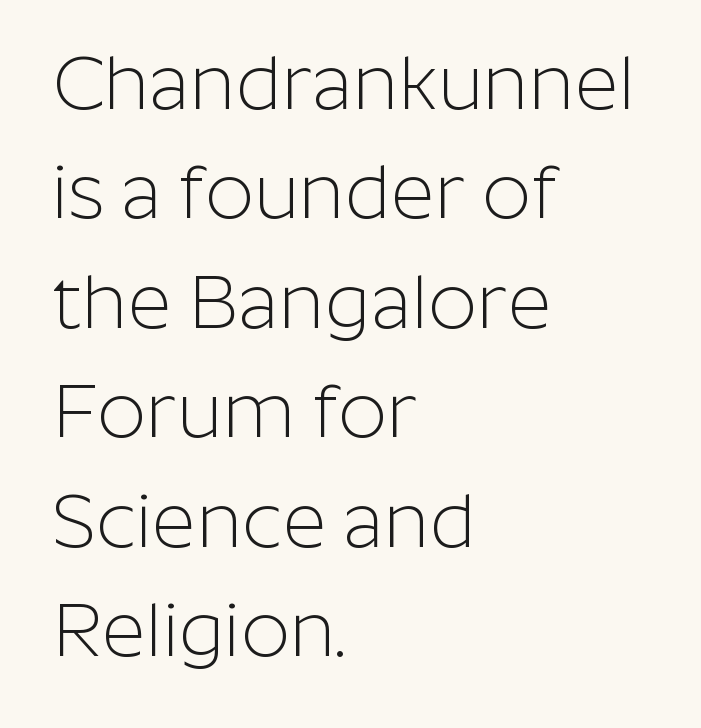
Heaviness? Minimal to ordinary, like unemphasized prose. Each line starts at the same left margin while the right side varies. Nothing unusual about the tracking: characters are spaced as the font intends. Proportional: the letters do not fall into vertical columns.
